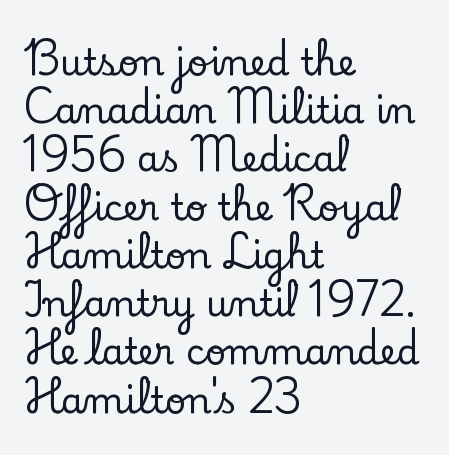
The glyphs are unaccompanied by any horizontal stroke below them. Horizontally, the lines are justified to the leading edge only. Rendered with straight, roman letterforms. Words appear dense and cohesive because spacing is normal. Serifs: yes, visible at the terminals of the letterforms. Vertically, the passage feels balanced, rows spaced as you'd expect.
